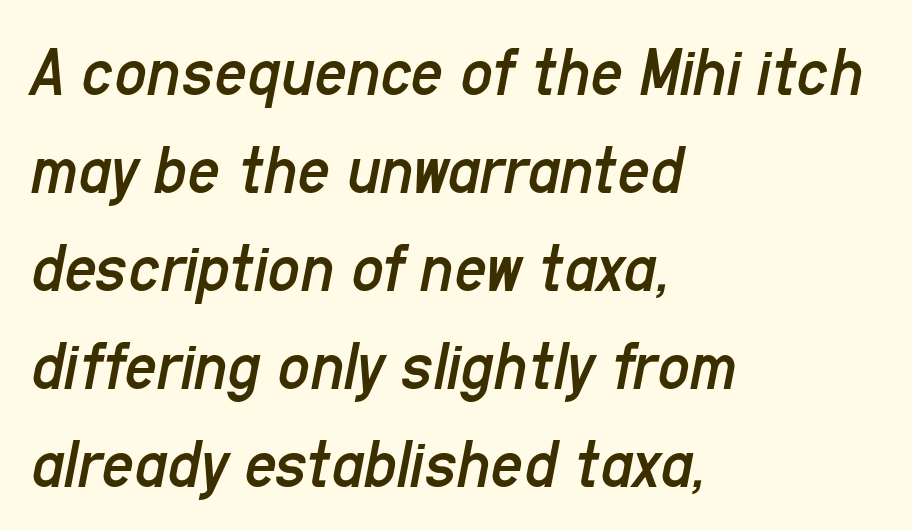
{"italic": "yes", "lean": "right", "slant_degrees": 11, "bold": "no", "weight": "regular", "width": "condensed", "stroke_contrast": "low", "x_height": "medium", "monospaced": "no", "underline": "no", "align": "left", "line_spacing": "normal", "line_spacing_ratio": 1.38, "letter_spacing": "normal", "letter_spacing_em": 0.0, "glyph_px": 71}
